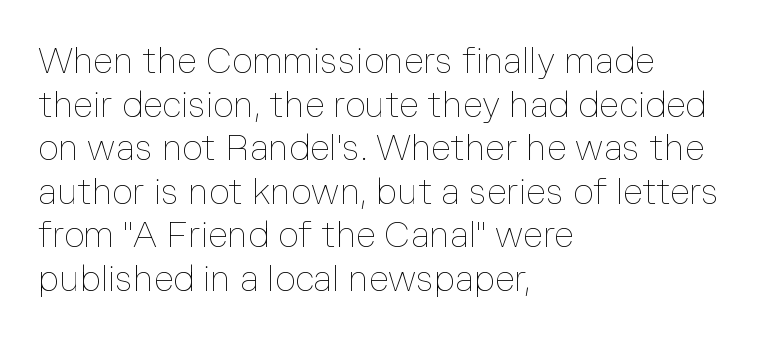
Each letter keeps its own natural width here, so spacing adapts to shape. Tracking value appears to be zero — textbook default spacing. The space beneath each line is pristine and unruled. The strokes carry an ordinary text weight at most. The font's upright variant was chosen for this text. The paragraph shown leans on its left margin.
